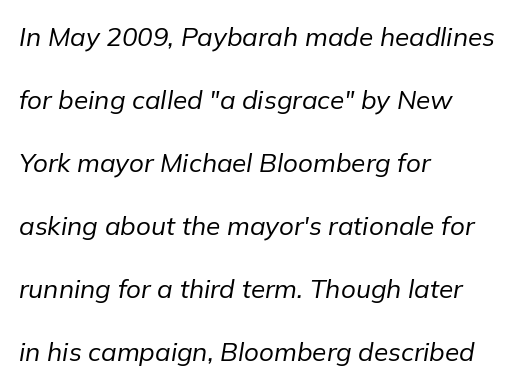
Q: Is the text bold? A: No.
Q: Is the text italic (slanted)? A: Yes, it leans right by about 9 degrees.
Q: Is the text underlined? A: No.
Q: How is the paragraph aligned? A: Left-aligned.
Q: Is the spacing between letters normal or unusually wide? A: Normal.
Q: Is the spacing between lines tight, normal or loose? A: Loose.
